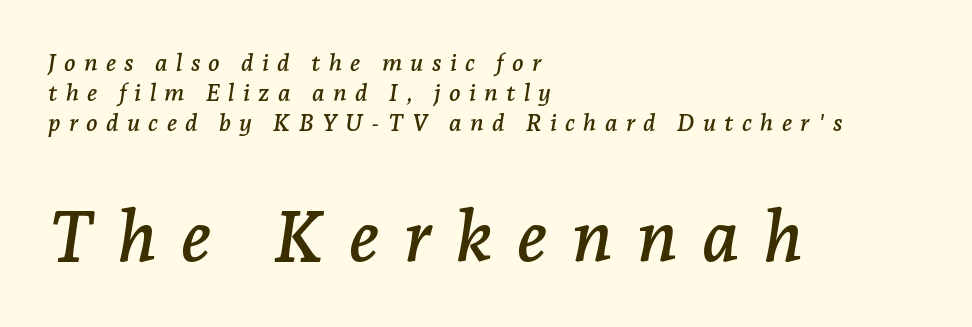
Larger block? The one below; the one above is distinctly smaller. Glyph-to-glyph distance is far greater than everyday printed text. Rendered with sloped, italic letterforms. Just letters on the line, the space beneath them empty.
